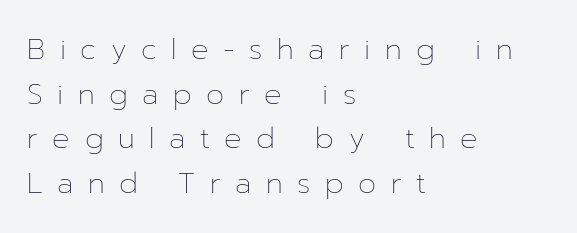
Q: Is the text bold? A: No.
Q: Is the text italic (slanted)? A: No, it is upright.
Q: Is the text underlined? A: No.
Q: How is the paragraph aligned? A: Left-aligned.
Q: Is the spacing between letters normal or unusually wide? A: Unusually wide.
Q: Is the spacing between lines tight, normal or loose? A: Normal.
Q: Width (condensed, normal, or wide)? A: Normal.
Q: Stroke contrast? A: Low.
Q: x-height? A: Medium.
Q: Monospaced? A: No.
